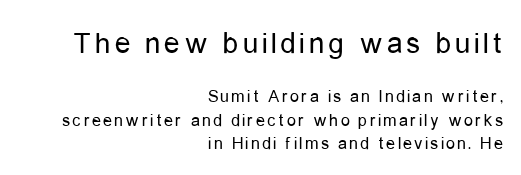
{"serif": "no", "italic": "no", "bold": "no", "weight": "regular", "width": "condensed", "stroke_contrast": "low", "x_height": "medium", "monospaced": "no", "underline": "no", "align": "right", "line_spacing": "normal", "line_spacing_ratio": 1.28, "larger_block": "first", "size_ratio": 1.72, "glyph_px": 31}
